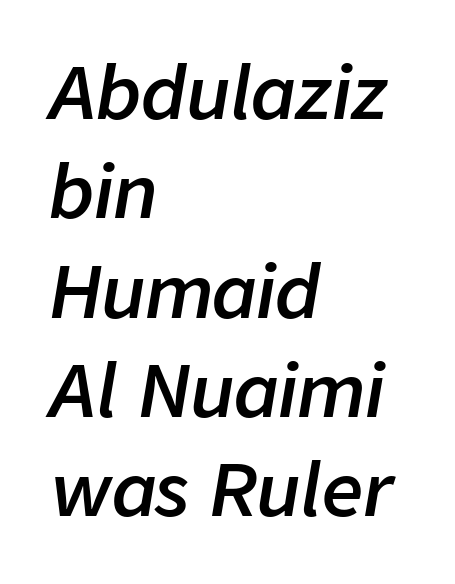
Compared with ordinary roman type, these characters are visibly tilted. Vertical spacing — default. Does the weight exceed regular? Yes, but only to semibold. Line starts are locked; line ends wander. No word sits above an underline. Note the varied advance widths — an 'i' is clearly narrower than an 'm'.
